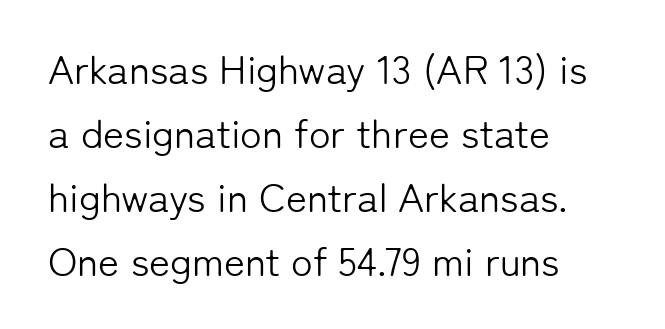
Is the letter spacing exaggerated? No — it looks like the ordinary default. The designer went with a sans here, leaving each stem footless. Weight: in the light-to-regular range. The space between consecutive lines is moderate.
